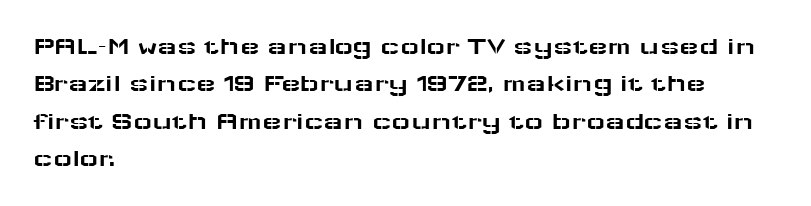
{"italic": "no", "underline": "no", "align": "left", "line_spacing": "normal", "line_spacing_ratio": 1.44, "letter_spacing": "normal", "letter_spacing_em": 0.0, "glyph_px": 26}
